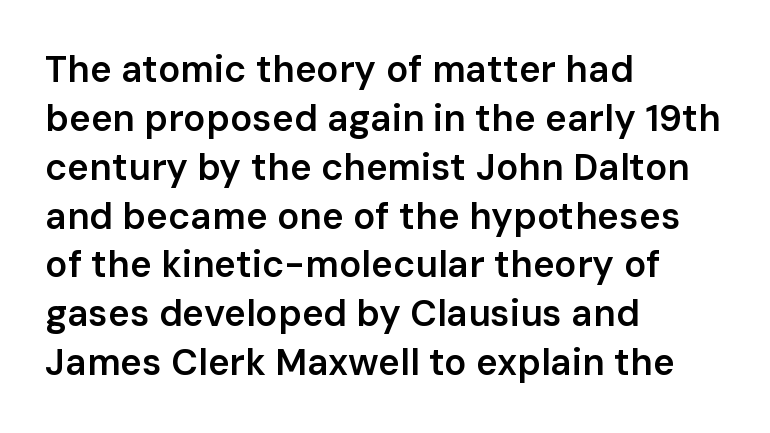
The image shows 37 px semibold sans-serif type, upright; set left-aligned, normal line spacing (1.32x), normal letter spacing, not underlined; low stroke contrast and a medium x-height.
